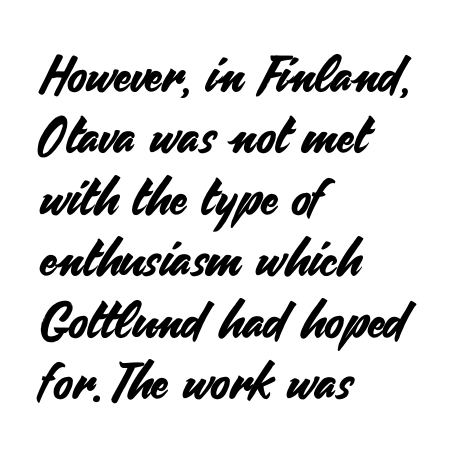
The image shows 50 px sans-serif type; set left-aligned, line spacing 1.23x, normal letter spacing, not underlined; medium stroke contrast and a small x-height.
